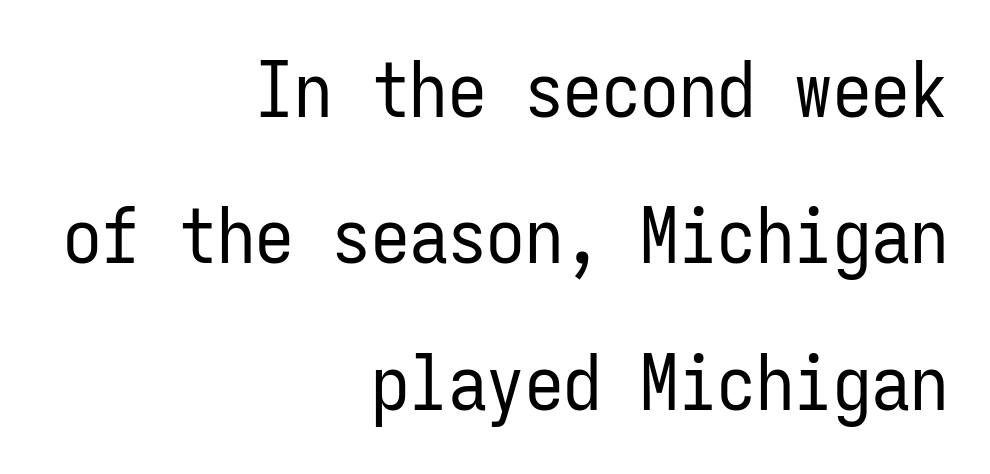
Quick note: interline space is abundant. The type family on display is of the sans-serif kind. Decoration check: the copy has no underline. Posture: vertical. The typesetter chose a ragged-left arrangement here.
